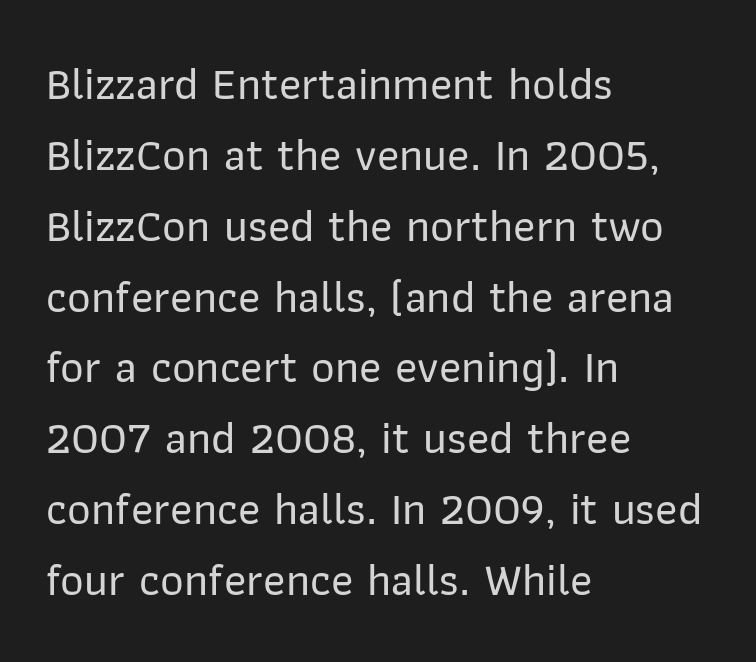
Does the lettering tilt? It doesn't — this is upright. Reading down the column, the eye jumps a familiar distance to each next line. Underlining? Definitely not there. This rendering leaves character spacing at its baseline value. Each letter keeps its own natural width here, so spacing adapts to shape. Visually the block forms a straight wall on the left and a jagged coastline on the right.
